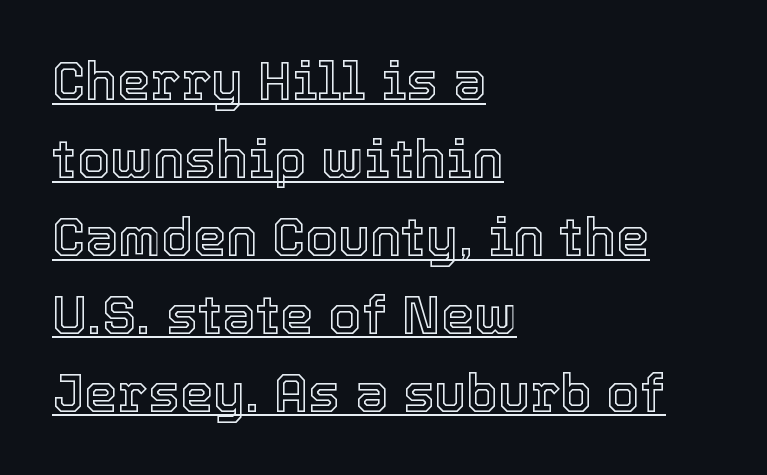
The image shows 53 px text type, upright; set left-aligned, normal line spacing (1.47x), normal letter spacing, underlined; a medium x-height.
